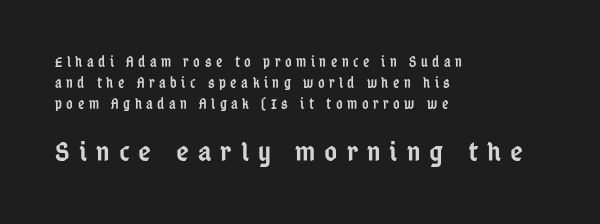
Q: Is the text bold? A: Semi-bold.
Q: Is the text italic (slanted)? A: No, it is upright.
Q: Is the typeface a serif or a sans-serif typeface? A: Sans-serif.
Q: Is the text underlined? A: No.
Q: How is the paragraph aligned? A: Left-aligned.
Q: Is the spacing between letters normal or unusually wide? A: Unusually wide.
Q: Is the spacing between lines tight, normal or loose? A: Normal.
Q: Which block of text is set in a larger size, the first (top) or the second (bottom)? A: The second (bottom) one.
Q: Width (condensed, normal, or wide)? A: Condensed.
Q: Stroke contrast? A: Low.
Q: x-height? A: Medium.
Q: Monospaced? A: No.
